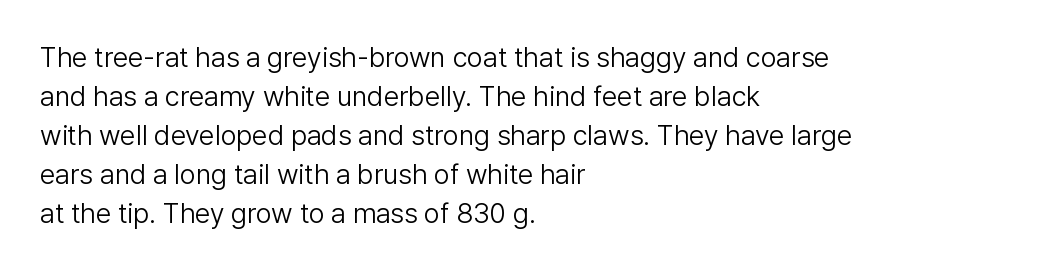
{"serif": "no", "italic": "no", "bold": "no", "weight": "light", "width": "normal", "stroke_contrast": "low", "x_height": "medium", "monospaced": "no", "underline": "no", "align": "left", "line_spacing": "normal", "line_spacing_ratio": 1.39, "letter_spacing": "normal", "letter_spacing_em": 0.0, "glyph_px": 28}
